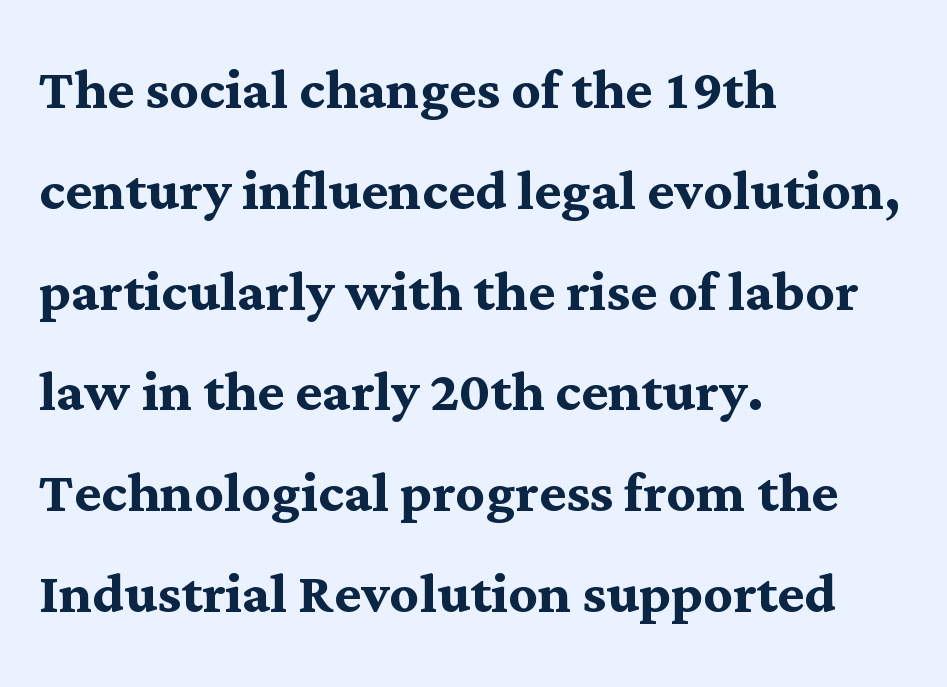
The image shows 72 px semibold serif type, upright; set left-aligned, normal line spacing (1.4x), normal letter spacing, not underlined; medium stroke contrast and a medium x-height.
